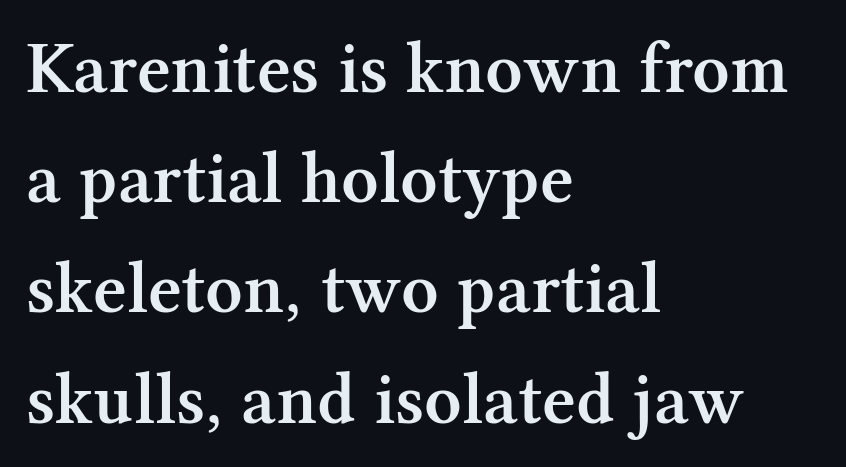
{"serif": "yes", "italic": "no", "bold": "semi", "weight": "semibold", "width": "normal", "stroke_contrast": "medium", "x_height": "medium", "monospaced": "no", "underline": "no", "align": "left", "line_spacing": "normal", "line_spacing_ratio": 1.51, "letter_spacing": "normal", "letter_spacing_em": 0.0, "glyph_px": 73}
